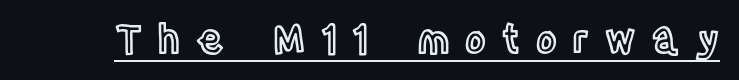
The image shows 39 px condensed type, upright; set unusually wide letter spacing (+0.42 em), underlined; a large x-height.
